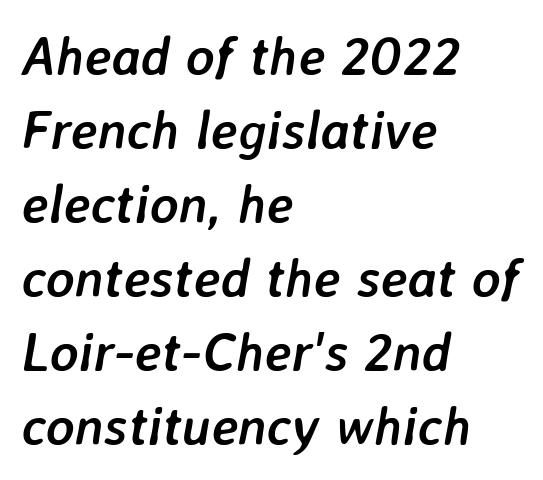
Q: Is the text bold? A: Yes.
Q: Is the text italic (slanted)? A: Yes, it leans right by about 7 degrees.
Q: Is the text underlined? A: No.
Q: How is the paragraph aligned? A: Left-aligned.
Q: Is the spacing between letters normal or unusually wide? A: Normal.
Q: Is the spacing between lines tight, normal or loose? A: Normal.
Q: Width (condensed, normal, or wide)? A: Normal.
Q: Stroke contrast? A: Low.
Q: x-height? A: Medium.
Q: Monospaced? A: No.
